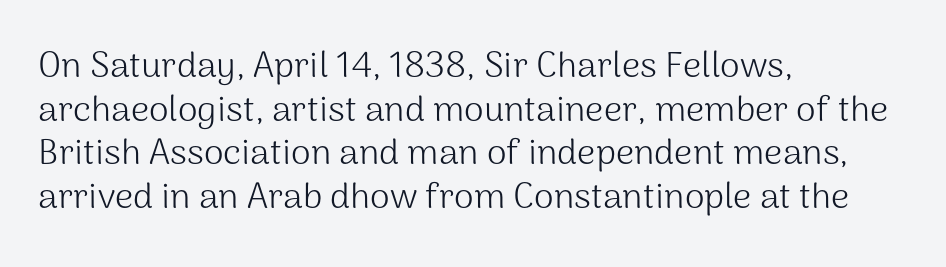
Compared with typical body copy, the letter spacing here is the same. When letters stand straight like this, we call the style roman or upright. Think of a printed novel: that variable character pitch is what you see here. The rag falls on the right side of this text block. The font is comparable to plain body text, perhaps lighter.
